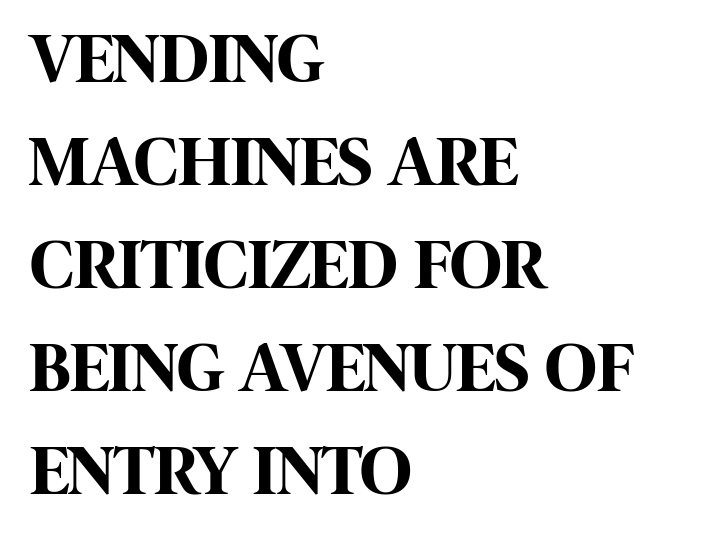
{"serif": "no", "italic": "no", "bold": "yes", "weight": "bold", "width": "condensed", "stroke_contrast": "high", "x_height": "large", "monospaced": "no", "underline": "no", "align": "left", "line_spacing": "normal", "line_spacing_ratio": 1.45, "letter_spacing": "normal", "letter_spacing_em": 0.0, "glyph_px": 71}
